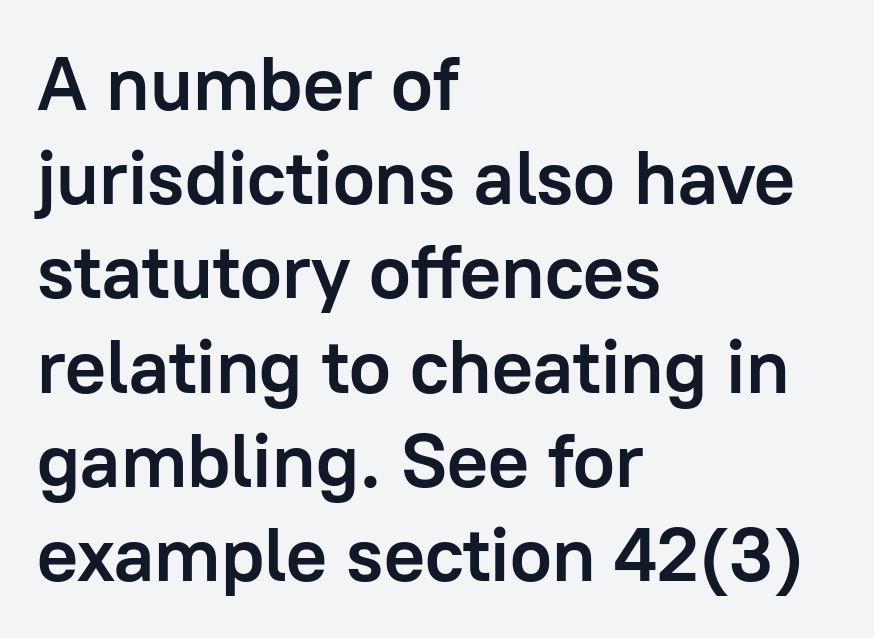
{"serif": "no", "italic": "no", "bold": "yes", "weight": "semibold", "width": "normal", "stroke_contrast": "low", "x_height": "medium", "monospaced": "no", "underline": "no", "align": "left", "line_spacing_ratio": 1.24, "letter_spacing": "normal", "letter_spacing_em": 0.0, "glyph_px": 76}
